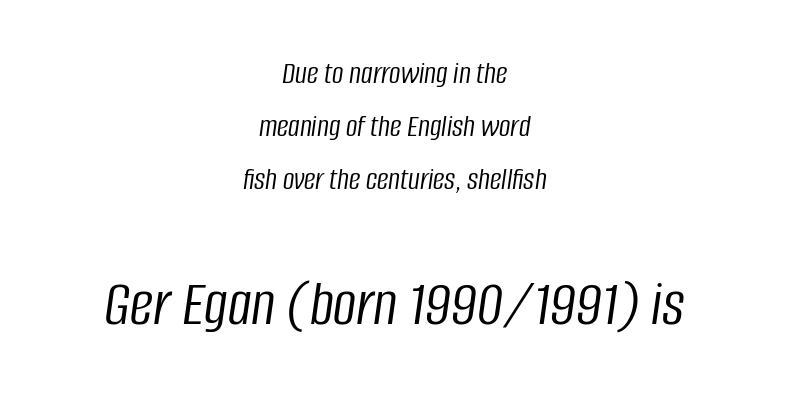
The image shows 65 px light, condensed type, italic (leaning right); set centered, normal line spacing (1.66x), normal letter spacing, not underlined; the second (bottom) block is 2.03x larger; low stroke contrast and a large x-height.
